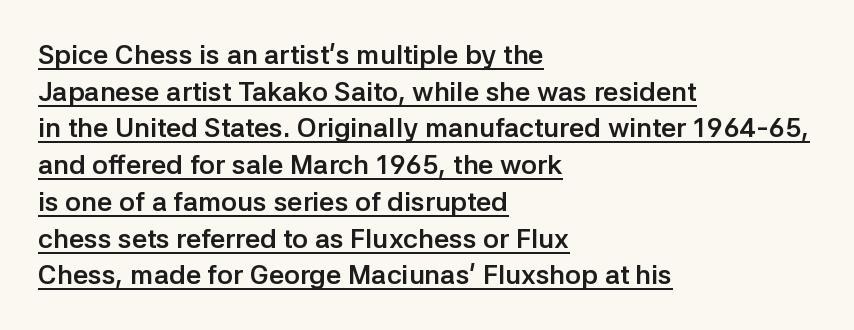
Does a line run under the words? Yes, clearly. Set as a true bold cut, around the 700 mark. The space between consecutive lines is moderate. The letters stand straight up with perfectly vertical stems. Every row of glyphs begins at an identical x-position on the left.
